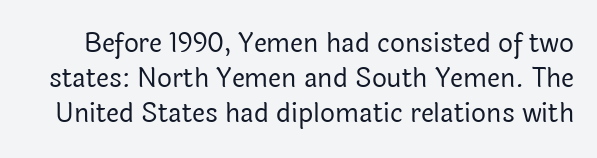
{"italic": "no", "bold": "no", "underline": "no", "line_spacing": "normal", "line_spacing_ratio": 1.35, "letter_spacing": "normal", "letter_spacing_em": 0.0, "glyph_px": 26}
